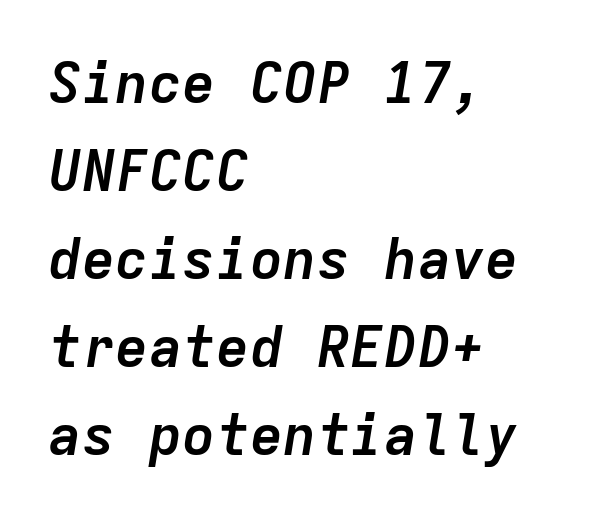
The face used here is monospaced, like something from a code editor. These lines are set flush left with a ragged right edge. Between one letter and the next there's only the usual sliver of space. The space between consecutive lines is moderate.
